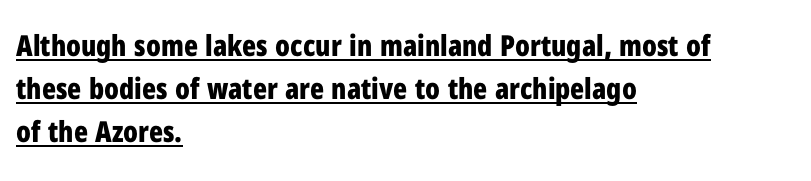
{"serif": "no", "italic": "no", "bold": "yes", "weight": "bold", "width": "condensed", "stroke_contrast": "low", "x_height": "medium", "monospaced": "no", "underline": "yes", "align": "left", "line_spacing": "normal", "line_spacing_ratio": 1.49, "letter_spacing": "normal", "letter_spacing_em": 0.0, "glyph_px": 29}
